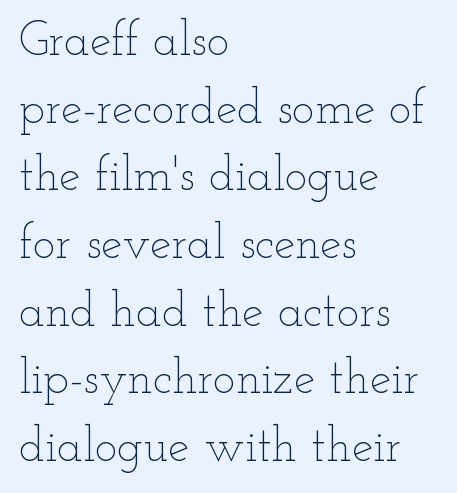
Q: Is the text bold? A: No.
Q: Is the text italic (slanted)? A: No, it is upright.
Q: Is the text underlined? A: No.
Q: How is the paragraph aligned? A: Left-aligned.
Q: Is the spacing between letters normal or unusually wide? A: Normal.
Q: Is the spacing between lines tight, normal or loose? A: Normal.
Q: Width (condensed, normal, or wide)? A: Wide.
Q: Stroke contrast? A: Low.
Q: x-height? A: Small.
Q: Monospaced? A: No.
